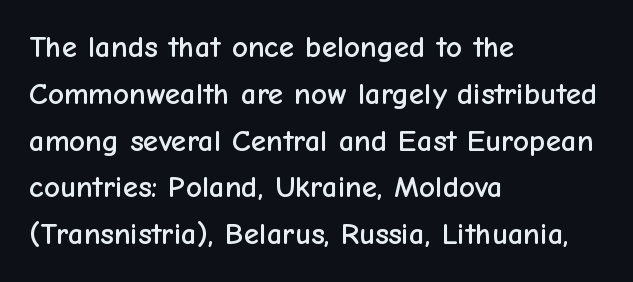
{"serif": "no", "italic": "no", "width": "normal", "stroke_contrast": "low", "x_height": "medium", "monospaced": "no", "underline": "no", "align": "left", "line_spacing": "normal", "line_spacing_ratio": 1.51, "letter_spacing": "normal", "letter_spacing_em": 0.0, "glyph_px": 31}
